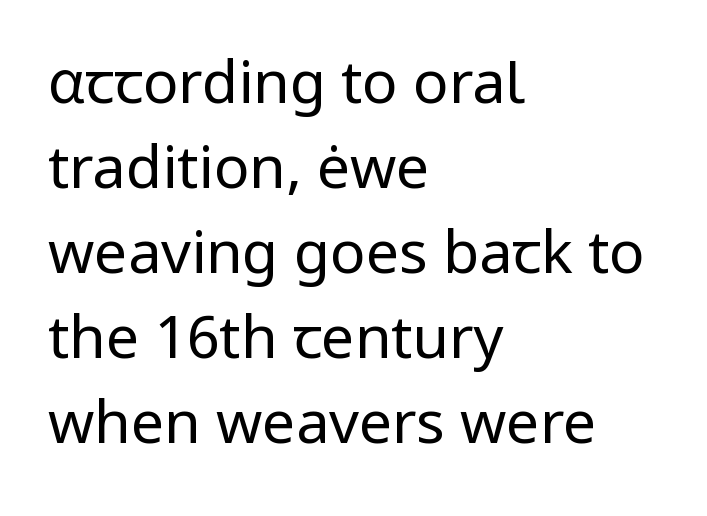
Typeset ragged right — the left edge is the straight one. Tracking here is standard; glyphs follow each other at the usual distance. The glyphs are unaccompanied by any horizontal stroke below them. The strokes carry an ordinary text weight at most. Varying glyph widths throughout — classic text-font behaviour.
